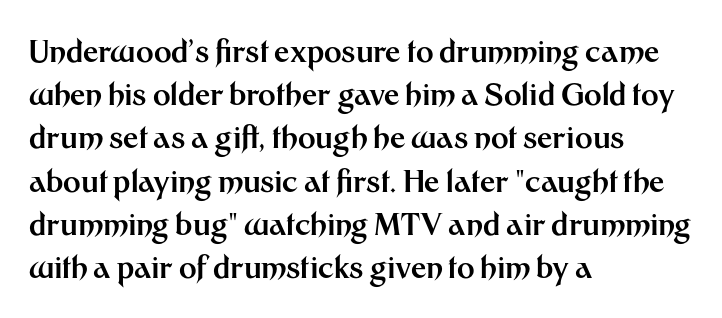
{"serif": "no", "italic": "no", "bold": "yes", "weight": "bold", "width": "normal", "stroke_contrast": "medium", "x_height": "medium", "monospaced": "no", "underline": "no", "align": "left", "line_spacing": "normal", "line_spacing_ratio": 1.44, "letter_spacing": "normal", "letter_spacing_em": 0.0, "glyph_px": 30}
